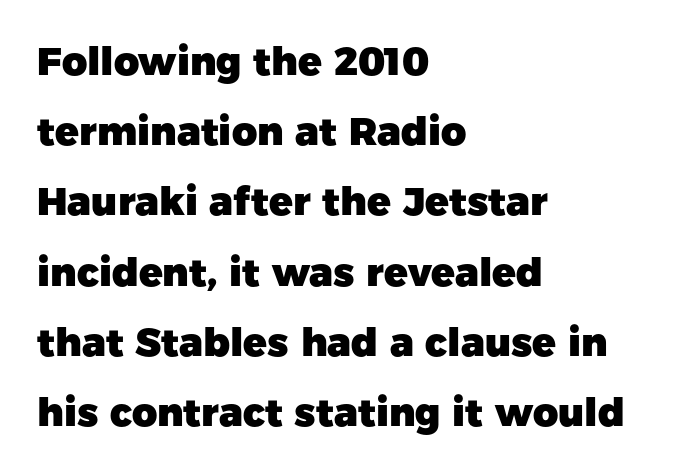
{"serif": "no", "italic": "no", "bold": "yes", "weight": "heavy", "width": "normal", "stroke_contrast": "low", "x_height": "medium", "monospaced": "no", "underline": "no", "align": "left", "line_spacing_ratio": 1.8, "letter_spacing": "normal", "letter_spacing_em": 0.0, "glyph_px": 39}
